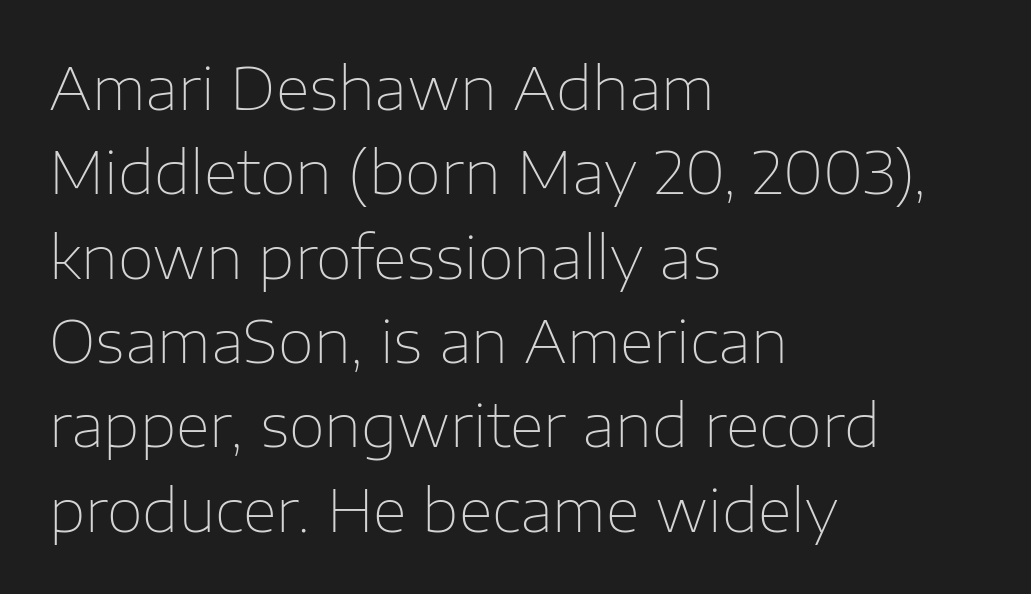
The image shows 59 px thin sans-serif type, upright; set left-aligned, normal line spacing (1.43x), normal letter spacing, not underlined; low stroke contrast and a medium x-height.
